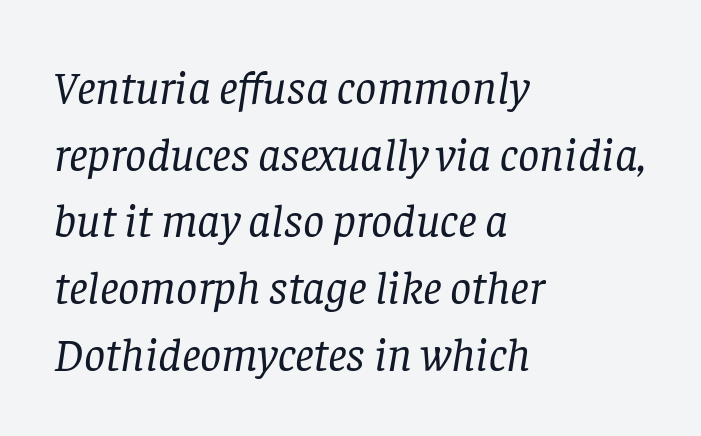
The image shows 47 px regular-weight serif type, italic (leaning right); set left-aligned, normal line spacing (1.42x), normal letter spacing, not underlined; low stroke contrast and a large x-height.
